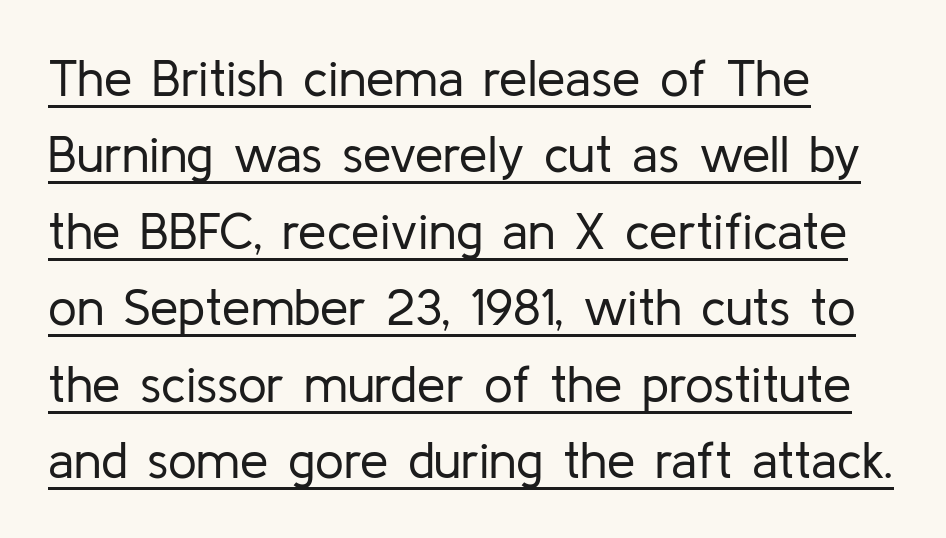
The rendering shows plain stroke endings on the letterforms — a sans-serif design. Line starts are locked; line ends wander. Words appear dense and cohesive because spacing is normal. A typesetter would call this proportional, since set widths differ per character. Ordinary non-slanted type is in use.
